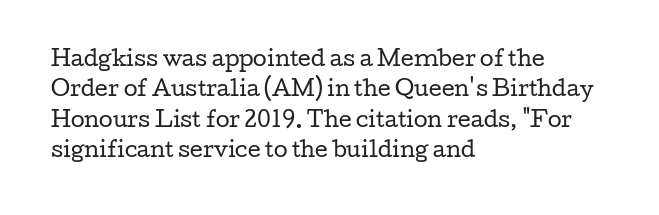
Q: Is the text bold? A: No.
Q: Is the text italic (slanted)? A: No, it is upright.
Q: Is the text underlined? A: No.
Q: How is the paragraph aligned? A: Left-aligned.
Q: Is the spacing between letters normal or unusually wide? A: Normal.
Q: Is the spacing between lines tight, normal or loose? A: Normal.
